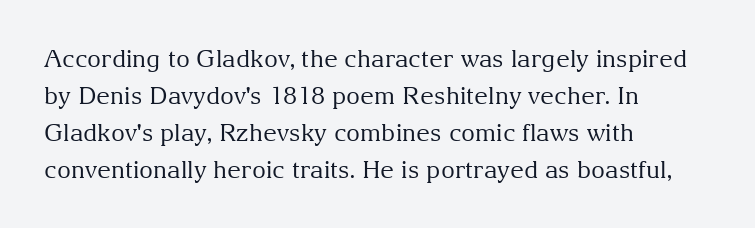
Vertical strokes here are truly vertical. Every row of glyphs begins at an identical x-position on the left. Between one letter and the next there's only the usual sliver of space. Only glyphs here, with clear space below each row.
